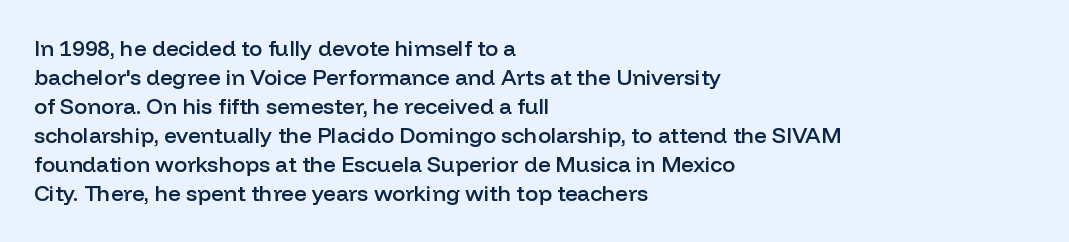
If you drew a ruler down the left edge, every line would touch it. The specimen reads as upright at a glance. The rendering uses a moderate line-height, typical for paragraphs. Has an underline been added? It has not. The line texture is even and compact thanks to regular tracking. Summary of weight: moderately heavy, a semibold.
